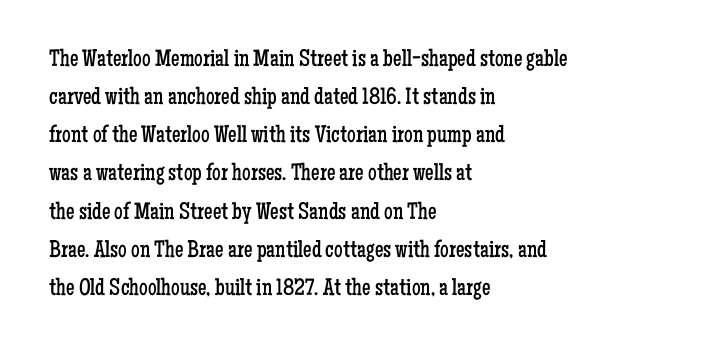
The image shows 24 px text type, upright; set left-aligned, normal line spacing (1.59x), normal letter spacing, not underlined.
